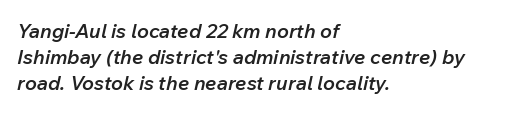
Letters rest on an invisible, unmarked baseline. Style check: oblique. Emphasis by weight is partial: semibold. Horizontal alignment here is leftward, the default for most running prose. Characters follow at the spacing the type designer built in.
